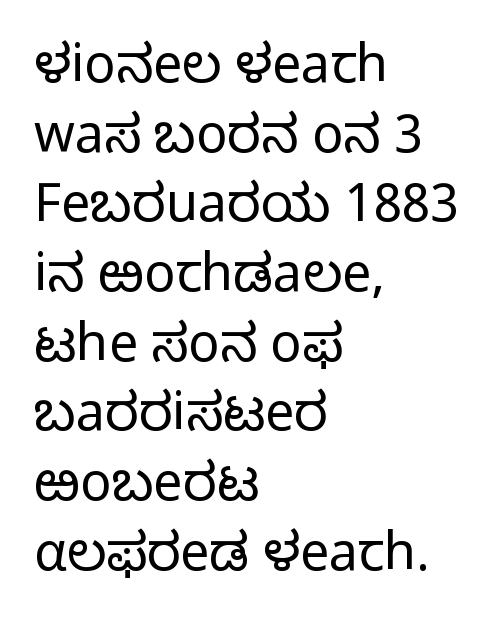
{"serif": "no", "italic": "no", "bold": "no", "weight": "light", "width": "normal", "stroke_contrast": "low", "x_height": "medium", "monospaced": "no", "underline": "no", "align": "left", "line_spacing": "normal", "line_spacing_ratio": 1.34, "letter_spacing": "normal", "letter_spacing_em": 0.0, "glyph_px": 52}
